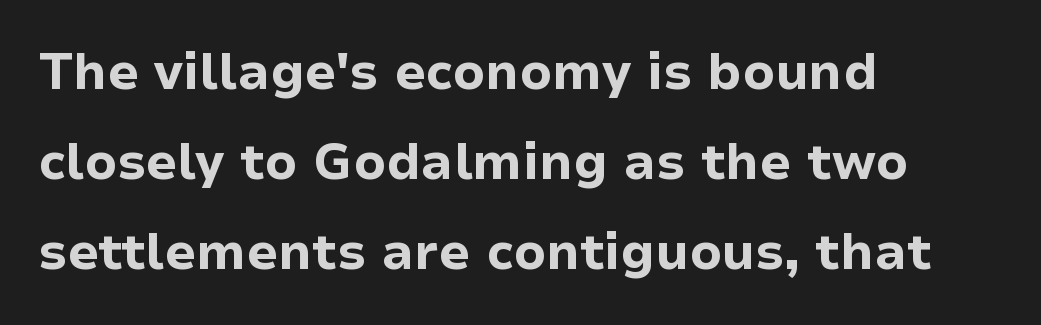
Q: Is the text bold? A: Yes.
Q: Is the text italic (slanted)? A: No, it is upright.
Q: Is the typeface a serif or a sans-serif typeface? A: Sans-serif.
Q: Is the text underlined? A: No.
Q: How is the paragraph aligned? A: Left-aligned.
Q: Is the spacing between letters normal or unusually wide? A: Normal.
Q: Width (condensed, normal, or wide)? A: Normal.
Q: Stroke contrast? A: Low.
Q: x-height? A: Medium.
Q: Monospaced? A: No.
